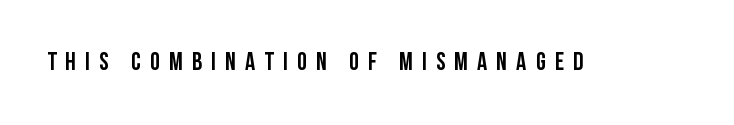
{"italic": "no", "underline": "no", "letter_spacing": "wide", "letter_spacing_em": 0.37, "glyph_px": 25}
